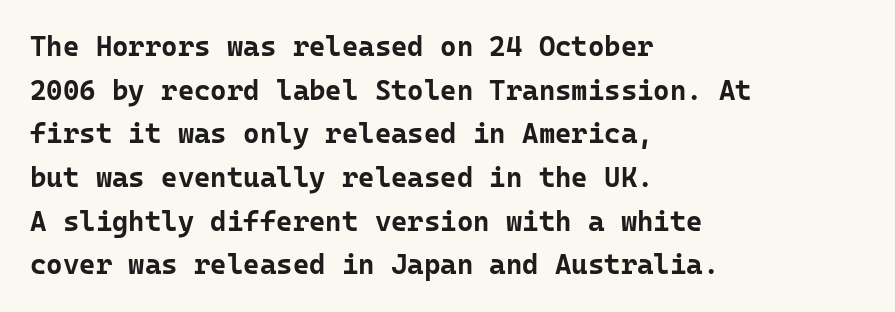
Style check: upright. Each word holds together tightly as a unit, with standard inter-letter gaps. Is the type bold? Yes — the strokes are clearly thick and heavy. Line starts are locked; line ends wander. Think of a typewriter: that constant character pitch is what you see here. Descender tails drop into unmarked territory.
